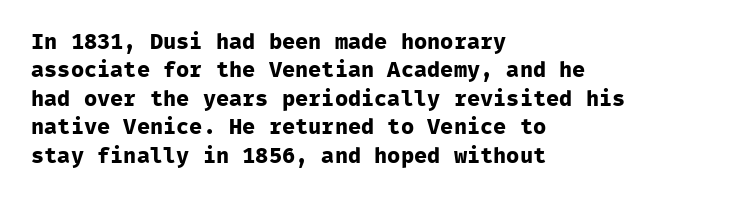
Q: Is the text bold? A: Yes.
Q: Is the text italic (slanted)? A: No, it is upright.
Q: Is the text underlined? A: No.
Q: How is the paragraph aligned? A: Left-aligned.
Q: Is the spacing between letters normal or unusually wide? A: Normal.
Q: Is the spacing between lines tight, normal or loose? A: Normal.
